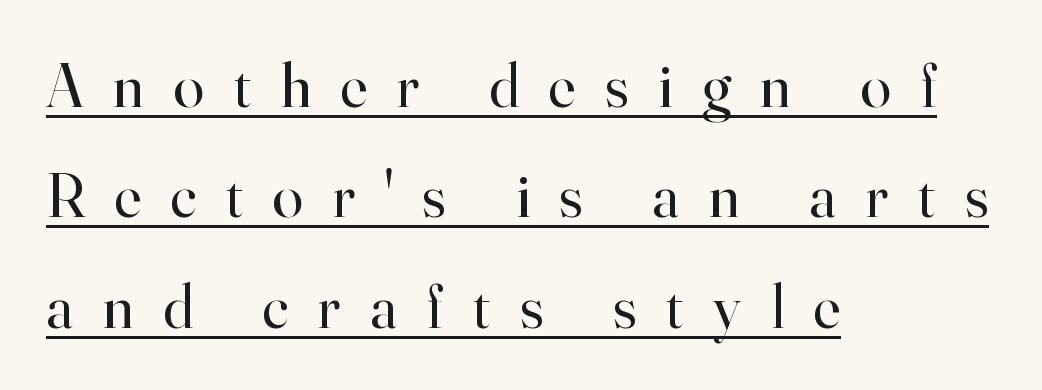
Each word looks stretched out because of the extra space between its letters. Serifs: yes, visible at the terminals of the letterforms. Proportional: the letters do not fall into vertical columns. Posture: upright roman. This reads as an unemphasized weight, regular at the heaviest.
